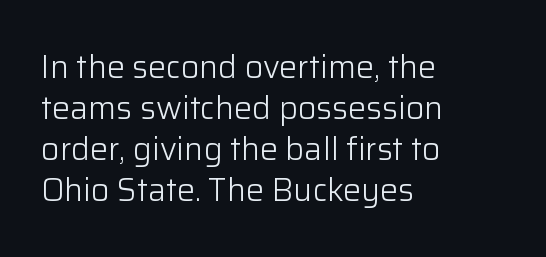
{"serif": "no", "italic": "no", "bold": "no", "weight": "light", "width": "normal", "stroke_contrast": "low", "x_height": "medium", "monospaced": "no", "underline": "no", "align": "left", "line_spacing": "normal", "line_spacing_ratio": 1.28, "letter_spacing": "normal", "letter_spacing_em": 0.0, "glyph_px": 32}
